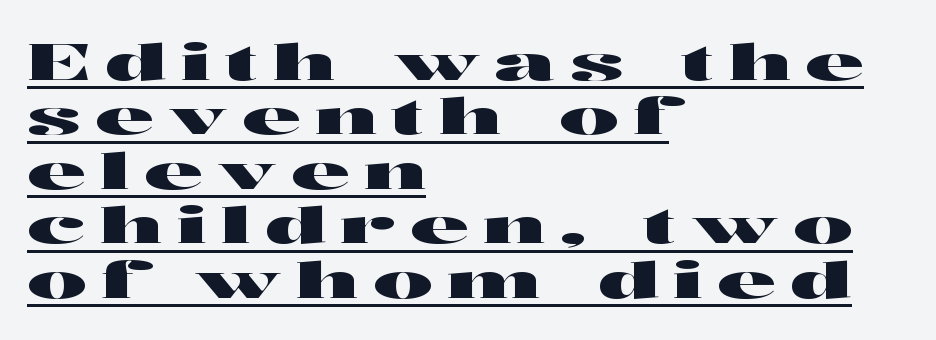
Q: Is the text italic (slanted)? A: No, it is upright.
Q: Is the typeface a serif or a sans-serif typeface? A: Sans-serif.
Q: Is the text underlined? A: Yes.
Q: How is the paragraph aligned? A: Left-aligned.
Q: Is the spacing between letters normal or unusually wide? A: Unusually wide.
Q: Is the spacing between lines tight, normal or loose? A: Tight.
Q: Width (condensed, normal, or wide)? A: Wide.
Q: Stroke contrast? A: High.
Q: x-height? A: Medium.
Q: Monospaced? A: No.
